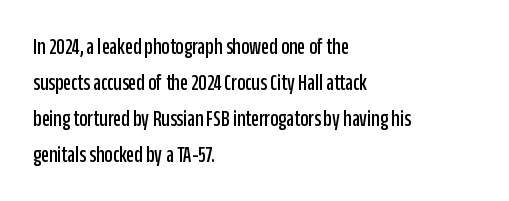
{"italic": "no", "underline": "no", "align": "left", "line_spacing": "normal", "line_spacing_ratio": 1.57, "letter_spacing": "normal", "letter_spacing_em": 0.0, "glyph_px": 23}
